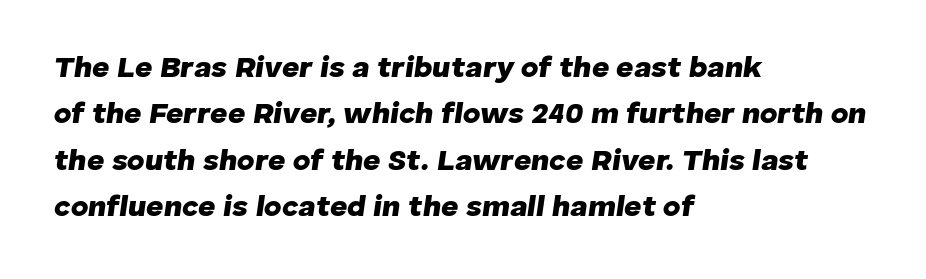
Q: Is the text bold? A: Yes.
Q: Is the text italic (slanted)? A: Yes, it leans right by about 8 degrees.
Q: Is the text underlined? A: No.
Q: How is the paragraph aligned? A: Left-aligned.
Q: Is the spacing between letters normal or unusually wide? A: Normal.
Q: Is the spacing between lines tight, normal or loose? A: Normal.
Q: Width (condensed, normal, or wide)? A: Normal.
Q: Stroke contrast? A: Low.
Q: x-height? A: Medium.
Q: Monospaced? A: No.
